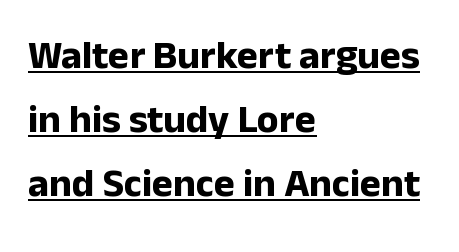
If you drew a line through each stem, it would be perfectly vertical. Compared with typical body copy, the letter spacing here is the same. Rows of type keep a routine distance in the vertical direction. Underlining? Definitely there.
